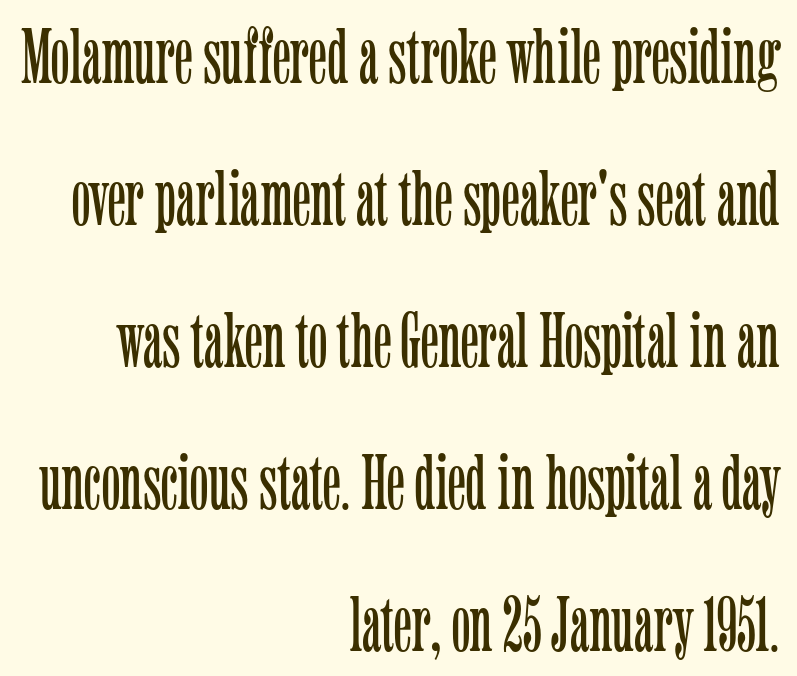
Q: Is the text bold? A: No.
Q: Is the text italic (slanted)? A: No, it is upright.
Q: Is the typeface a serif or a sans-serif typeface? A: Serif.
Q: Is the text underlined? A: No.
Q: How is the paragraph aligned? A: Right-aligned.
Q: Is the spacing between letters normal or unusually wide? A: Normal.
Q: Width (condensed, normal, or wide)? A: Condensed.
Q: Stroke contrast? A: Low.
Q: x-height? A: Medium.
Q: Monospaced? A: No.
